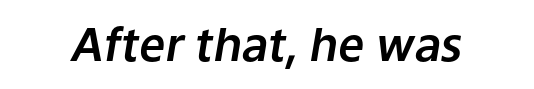
Q: Is the text italic (slanted)? A: Yes, it leans right by about 9 degrees.
Q: Is the text underlined? A: No.
Q: Is the spacing between letters normal or unusually wide? A: Normal.
Q: Width (condensed, normal, or wide)? A: Normal.
Q: Stroke contrast? A: Low.
Q: x-height? A: Medium.
Q: Monospaced? A: No.
